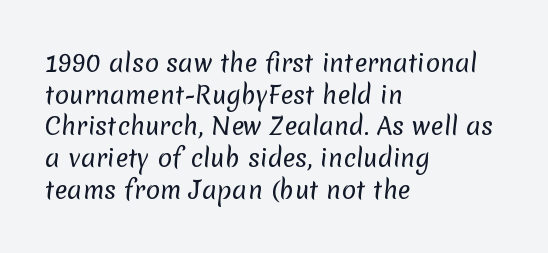
The image shows 24 px text type; set left-aligned, normal line spacing (1.32x), normal letter spacing, not underlined.
